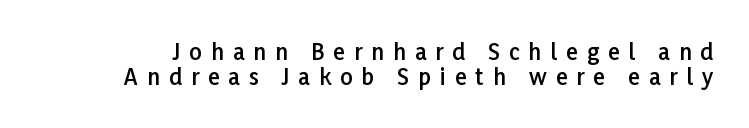
The image shows 22 px text type, upright; set tight line spacing (1.14x), unusually wide letter spacing (+0.41 em), not underlined.
